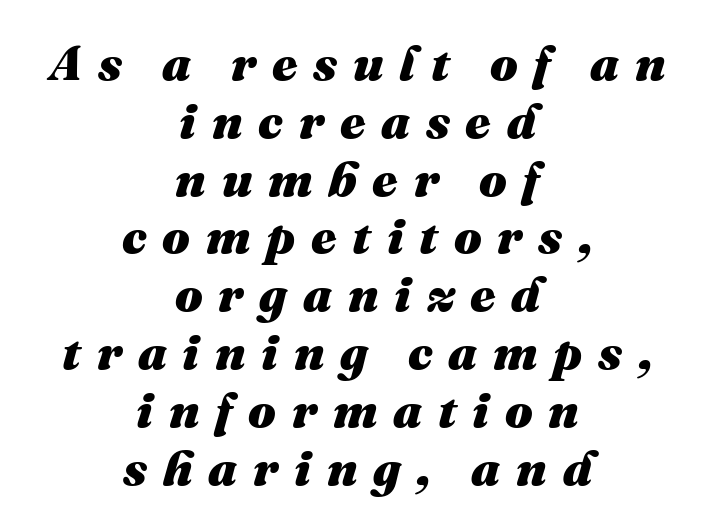
Q: Is the text bold? A: Yes.
Q: Is the text italic (slanted)? A: Yes, it leans right by about 16 degrees.
Q: Is the text underlined? A: No.
Q: How is the paragraph aligned? A: Centered.
Q: Is the spacing between letters normal or unusually wide? A: Unusually wide.
Q: Width (condensed, normal, or wide)? A: Normal.
Q: Stroke contrast? A: Medium.
Q: x-height? A: Medium.
Q: Monospaced? A: No.
